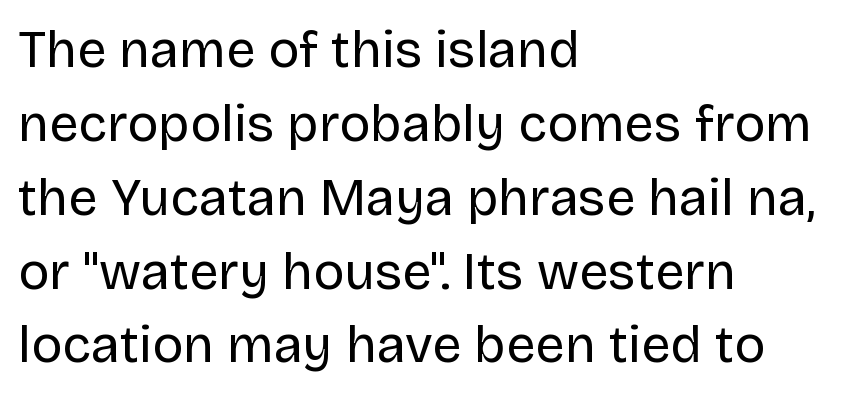
These lines stack with their left ends in a neat column. Caption: face not bold, strokes unweighted. Tall strokes in this sample are plumb rather than angled. A normal amount of white space separates one row of letters from the next. Typographically, this falls in the sans-serif category. The words here are not underlined.
